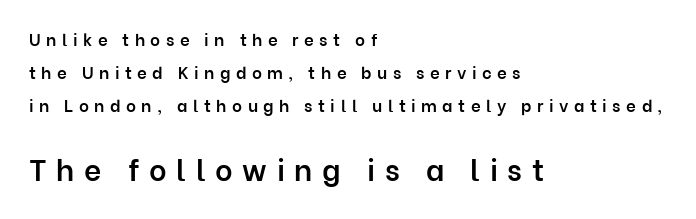
{"serif": "no", "italic": "no", "bold": "semi", "weight": "semibold", "width": "normal", "stroke_contrast": "low", "x_height": "medium", "monospaced": "no", "underline": "no", "align": "left", "line_spacing": "loose", "line_spacing_ratio": 1.95, "letter_spacing": "wide", "letter_spacing_em": 0.32, "larger_block": "second", "size_ratio": 1.76, "glyph_px": 30}
